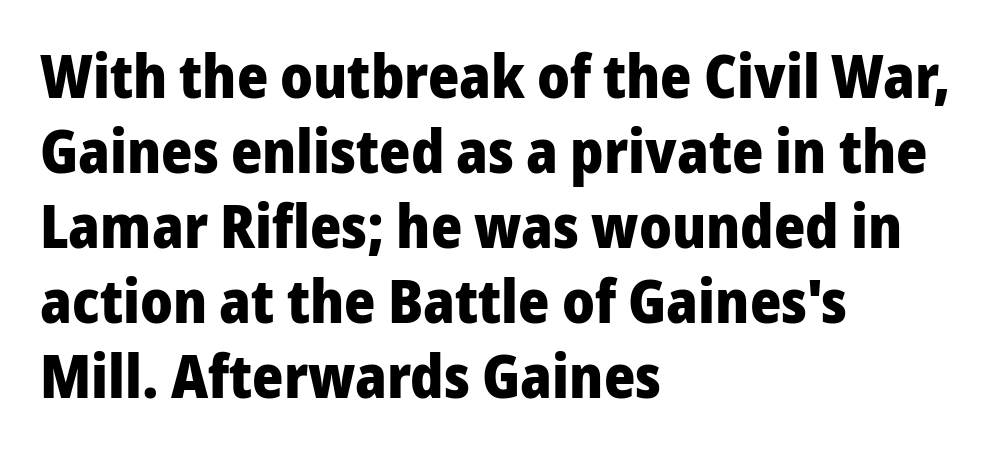
Underline: absent. Proportional: the letters do not fall into vertical columns. Emphasis by weight is at full strength: bold. Casual observation: everything's shoved over to the left.
